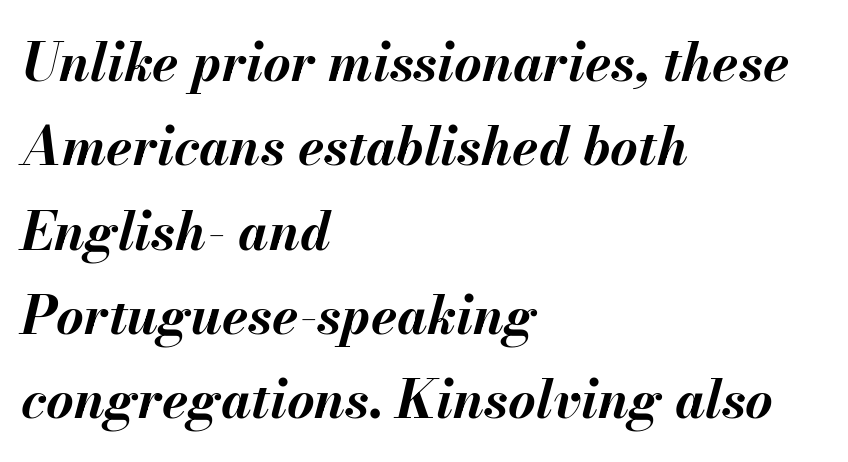
The image shows 53 px bold type, italic (leaning right); set left-aligned, normal line spacing (1.59x), normal letter spacing, not underlined; medium stroke contrast and a small x-height.
